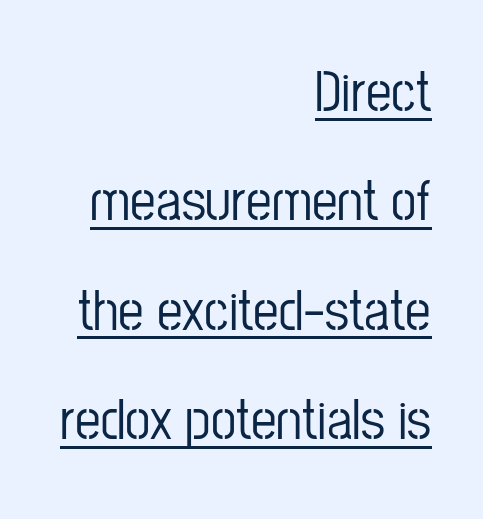
The image shows 57 px condensed sans-serif type, upright; set right-aligned, loose line spacing (1.92x), normal letter spacing, underlined; low stroke contrast and a medium x-height.
